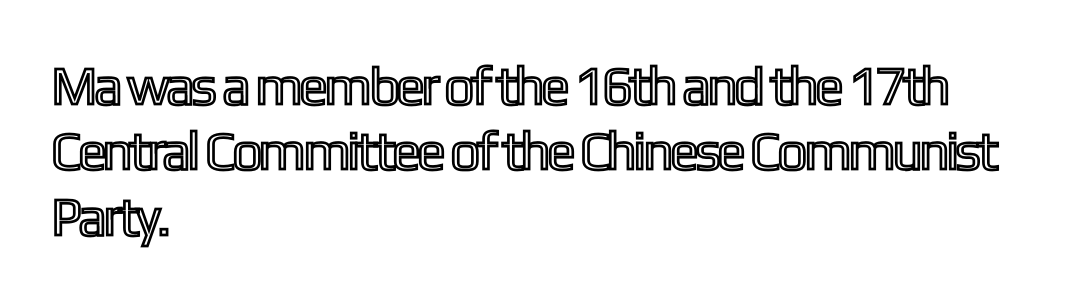
The gaps between neighbouring characters are ordinary and unremarkable. These lines are rendered in a variable-pitch font. The gap between lines stays unmarked. Vertical strokes here are truly vertical. Compared with a centered layout, this one pins lines to the left instead.
